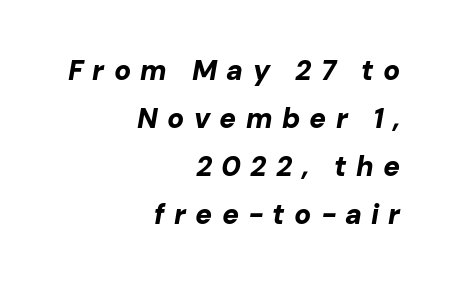
Q: Is the text bold? A: Yes.
Q: Is the text italic (slanted)? A: Yes, it leans right by about 10 degrees.
Q: Is the text underlined? A: No.
Q: How is the paragraph aligned? A: Right-aligned.
Q: Is the spacing between letters normal or unusually wide? A: Unusually wide.
Q: Width (condensed, normal, or wide)? A: Normal.
Q: Stroke contrast? A: Low.
Q: x-height? A: Medium.
Q: Monospaced? A: No.
